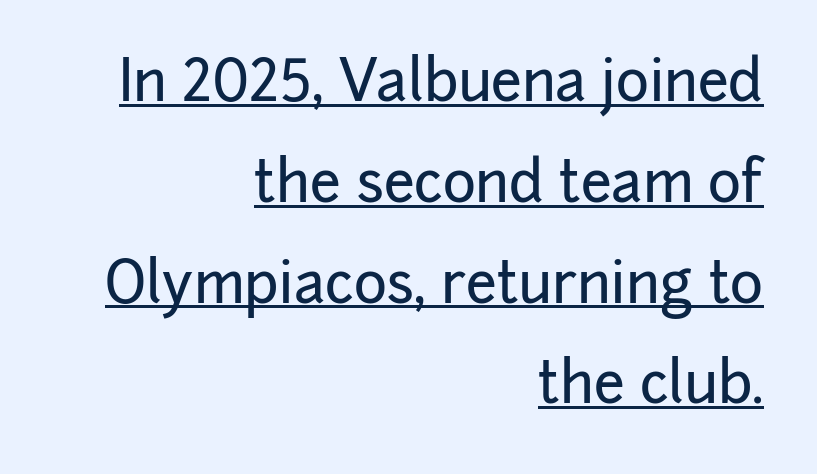
Q: Is the text italic (slanted)? A: No, it is upright.
Q: Is the typeface a serif or a sans-serif typeface? A: Sans-serif.
Q: Is the text underlined? A: Yes.
Q: How is the paragraph aligned? A: Right-aligned.
Q: Is the spacing between letters normal or unusually wide? A: Normal.
Q: Width (condensed, normal, or wide)? A: Normal.
Q: Stroke contrast? A: Low.
Q: x-height? A: Medium.
Q: Monospaced? A: No.
